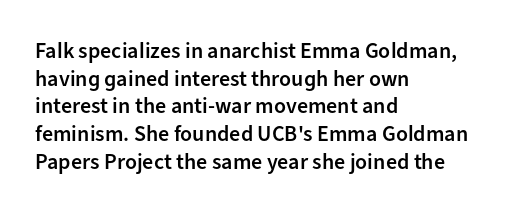
{"italic": "no", "bold": "semi", "underline": "no", "align": "left", "line_spacing": "normal", "line_spacing_ratio": 1.26, "letter_spacing": "normal", "letter_spacing_em": 0.0, "glyph_px": 22}
